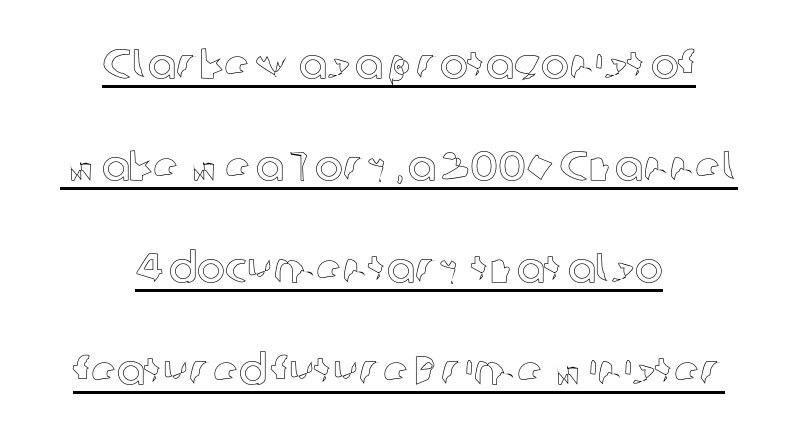
{"italic": "no", "width": "normal", "x_height": "medium", "monospaced": "no", "underline": "yes", "align": "center", "line_spacing": "loose", "line_spacing_ratio": 2.43, "letter_spacing": "normal", "letter_spacing_em": 0.0, "glyph_px": 42}
